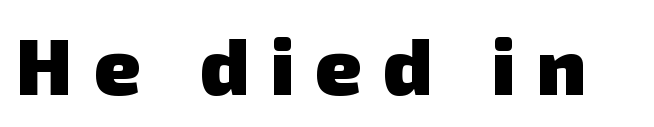
{"serif": "no", "bold": "yes", "weight": "heavy", "width": "normal", "stroke_contrast": "low", "x_height": "medium", "monospaced": "no", "underline": "no", "letter_spacing": "wide", "letter_spacing_em": 0.27, "glyph_px": 79}
